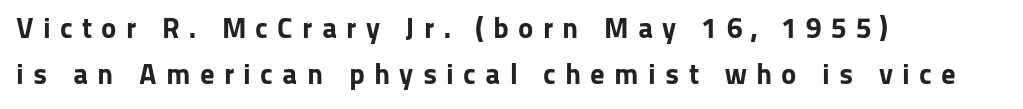
{"serif": "no", "italic": "no", "bold": "yes", "weight": "bold", "width": "normal", "stroke_contrast": "low", "x_height": "medium", "monospaced": "no", "underline": "no", "align": "left", "line_spacing": "normal", "line_spacing_ratio": 1.59, "letter_spacing": "wide", "letter_spacing_em": 0.32, "glyph_px": 29}
